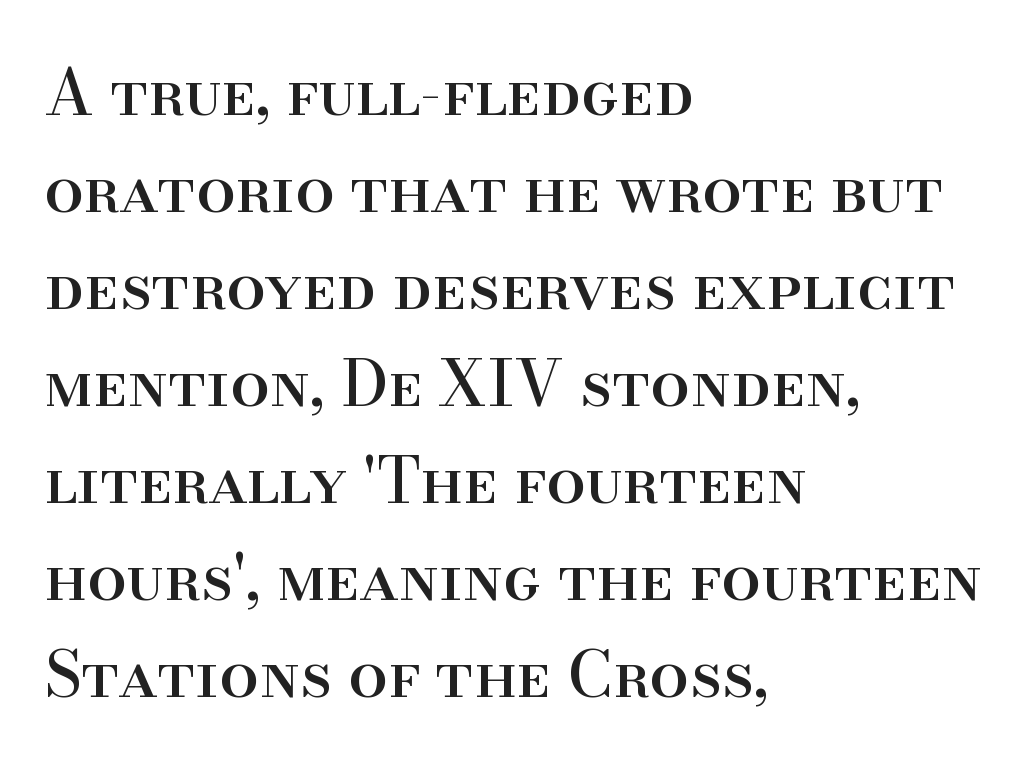
{"serif": "yes", "italic": "no", "width": "normal", "stroke_contrast": "high", "x_height": "small", "monospaced": "no", "underline": "no", "align": "left", "line_spacing": "normal", "line_spacing_ratio": 1.54, "letter_spacing": "normal", "letter_spacing_em": 0.0, "glyph_px": 63}
